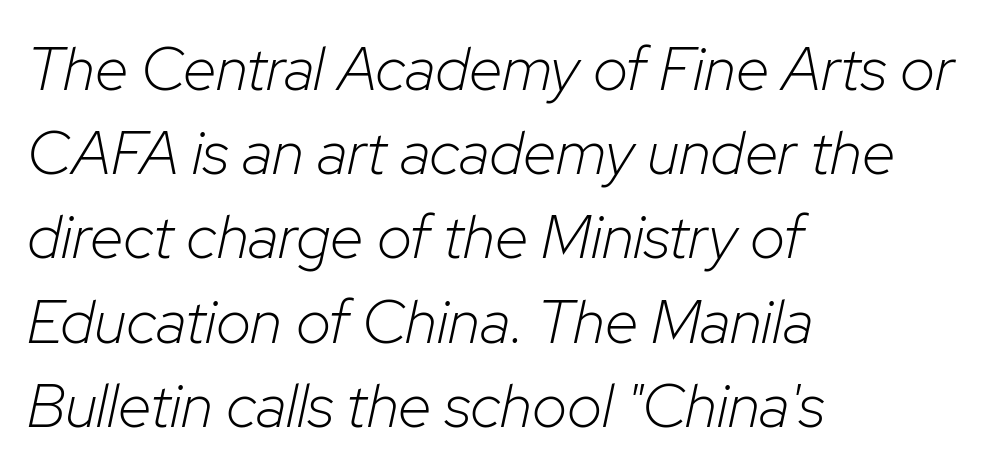
Q: Is the text bold? A: No.
Q: Is the text italic (slanted)? A: Yes, it leans right by about 12 degrees.
Q: Is the text underlined? A: No.
Q: How is the paragraph aligned? A: Left-aligned.
Q: Is the spacing between letters normal or unusually wide? A: Normal.
Q: Is the spacing between lines tight, normal or loose? A: Normal.
Q: Width (condensed, normal, or wide)? A: Normal.
Q: Stroke contrast? A: Low.
Q: x-height? A: Medium.
Q: Monospaced? A: No.
